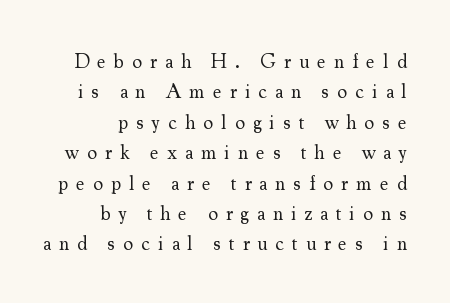
The image shows 20 px text type, upright; set right-aligned, normal line spacing (1.52x), unusually wide letter spacing (+0.39 em), not underlined.
